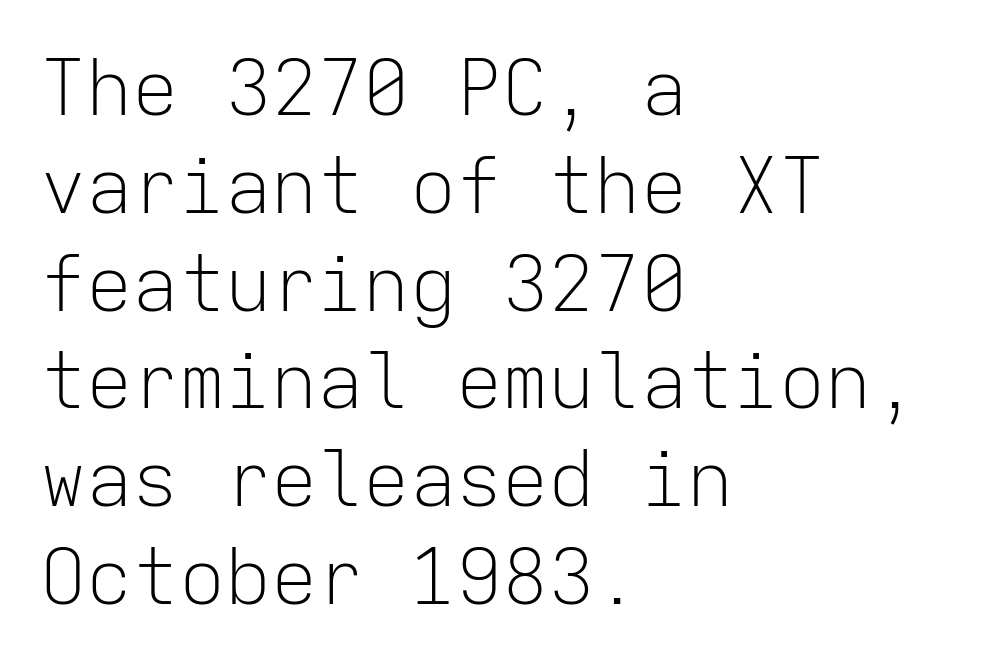
The image shows 77 px light sans-serif type, upright, monospaced; set left-aligned, normal line spacing (1.27x), normal letter spacing, not underlined; low stroke contrast and a medium x-height.
